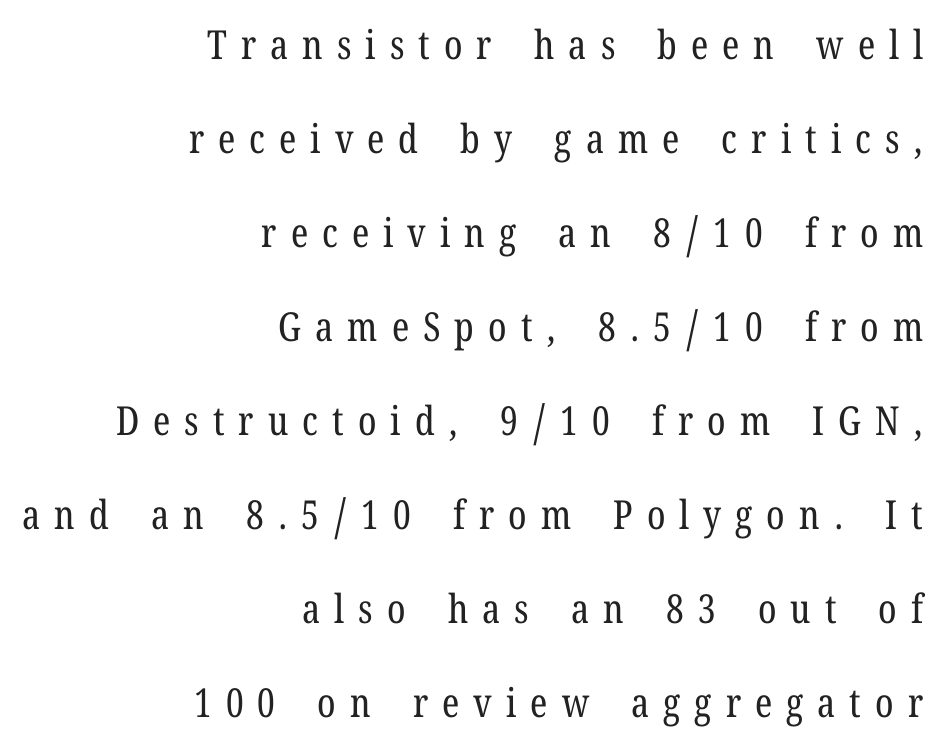
Q: Is the text bold? A: No.
Q: Is the text italic (slanted)? A: No, it is upright.
Q: Is the typeface a serif or a sans-serif typeface? A: Serif.
Q: Is the text underlined? A: No.
Q: How is the paragraph aligned? A: Right-aligned.
Q: Is the spacing between letters normal or unusually wide? A: Unusually wide.
Q: Is the spacing between lines tight, normal or loose? A: Loose.
Q: Width (condensed, normal, or wide)? A: Condensed.
Q: Stroke contrast? A: Low.
Q: x-height? A: Medium.
Q: Monospaced? A: No.
